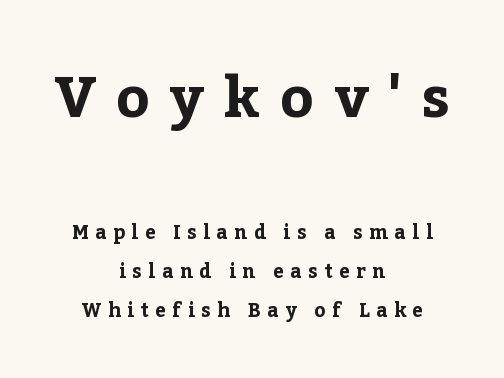
The image shows 57 px bold serif type, upright; set centered, loose line spacing (2.07x), unusually wide letter spacing (+0.35 em), not underlined; the first (top) block is 3.0x larger; low stroke contrast and a medium x-height.
